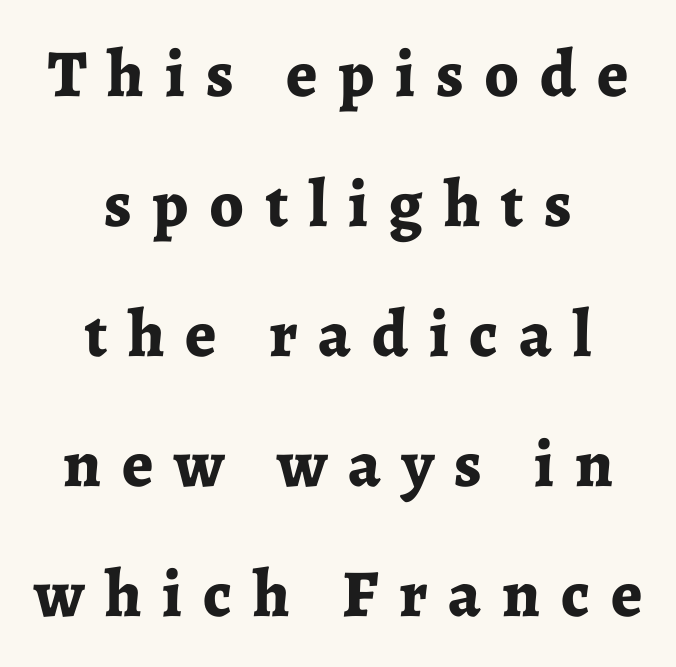
To sum up the face: it has serifs. Casual observation: everything's sitting right in the middle. As a designer I'd log this as weight 700, bold. Caption: expanded tracking, letters set apart. Character widths vary here, with narrow letters taking less room than wide ones. A clean baseline with only descenders dipping below it.
